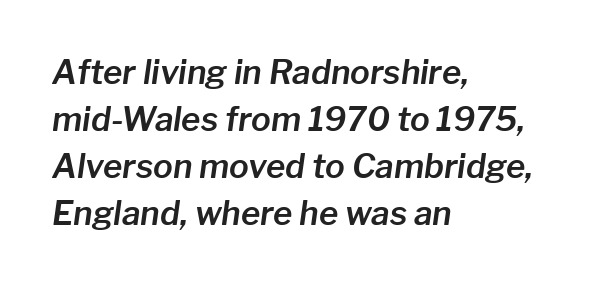
The text carries the slant typical of an italic or oblique font. The space directly below the letters is spotless. In CSS terms this would be text-align: left. Observe the ordinary spacing: letters are neighbours, not strangers. A typesetter would call this proportional, since set widths differ per character.
